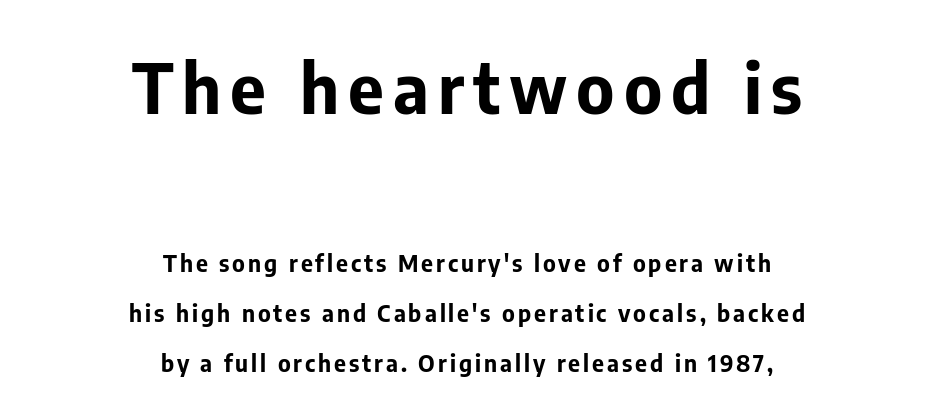
{"serif": "no", "italic": "no", "bold": "yes", "weight": "bold", "width": "normal", "stroke_contrast": "low", "x_height": "medium", "monospaced": "no", "underline": "no", "align": "center", "line_spacing": "loose", "line_spacing_ratio": 2.18, "larger_block": "first", "size_ratio": 3.0, "glyph_px": 69}
